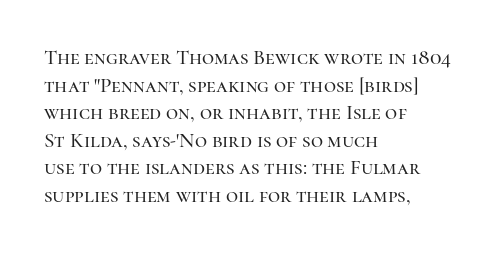
Line starts are locked; line ends wander. Leading matches the norm, producing a regular column. Characters remain perfectly vertical along every line. The area under the type is left untouched. Caption: standard tracking, unaltered.
